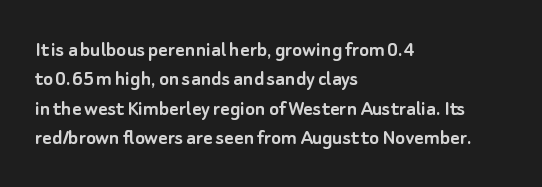
One-word summary of the alignment: left. Posture: vertical. The tracking reads as untouched default to a designer's eye. Each row of text sits above clean, open space. Does the leading feel generous? No, just average.
